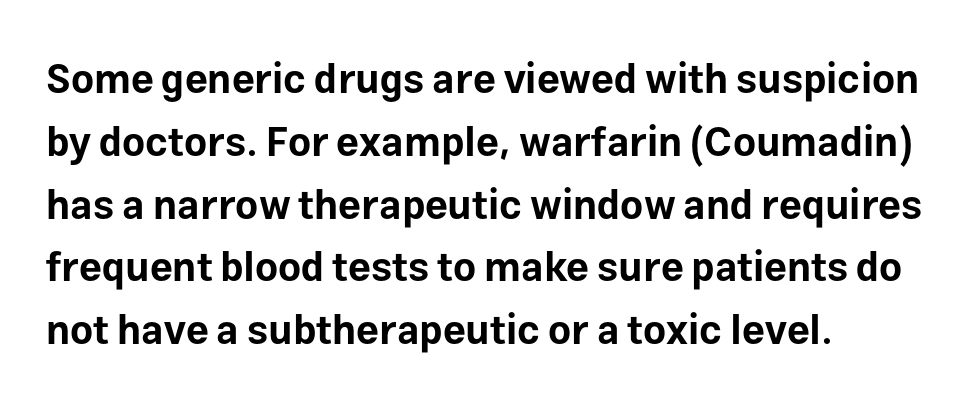
{"serif": "no", "italic": "no", "bold": "yes", "weight": "bold", "width": "normal", "stroke_contrast": "low", "x_height": "medium", "monospaced": "no", "underline": "no", "align": "left", "line_spacing": "normal", "line_spacing_ratio": 1.57, "letter_spacing": "normal", "letter_spacing_em": 0.0, "glyph_px": 40}
